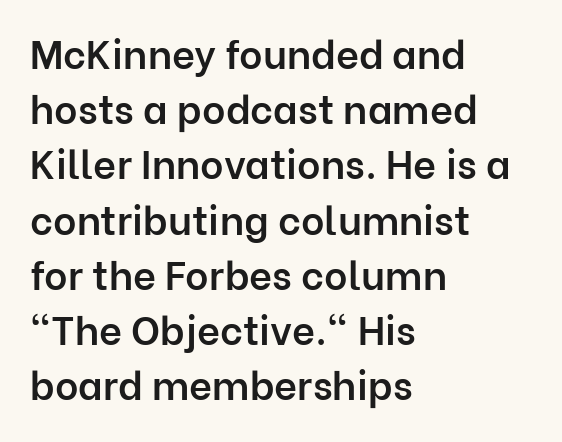
{"serif": "no", "italic": "no", "bold": "semi", "weight": "semibold", "width": "normal", "stroke_contrast": "low", "x_height": "medium", "monospaced": "no", "underline": "no", "align": "left", "line_spacing": "normal", "line_spacing_ratio": 1.38, "letter_spacing": "normal", "letter_spacing_em": 0.0, "glyph_px": 40}
